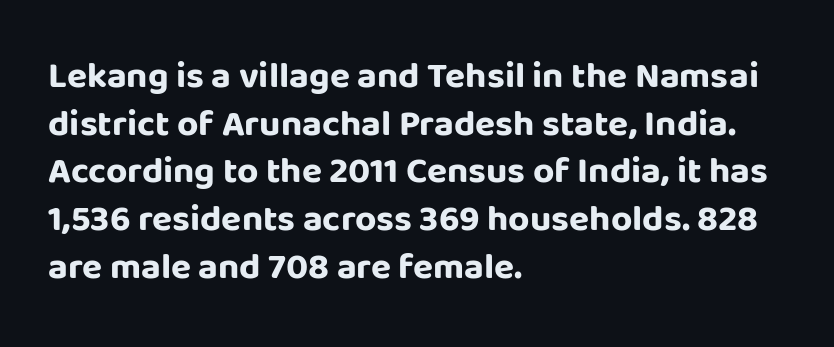
The image shows 37 px bold sans-serif type, upright; set left-aligned, normal line spacing (1.29x), normal letter spacing, not underlined; low stroke contrast and a large x-height.
